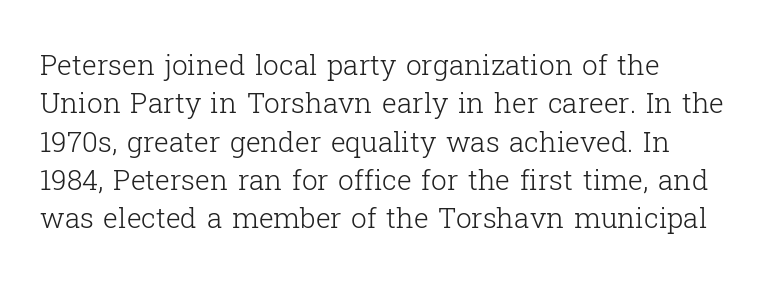
{"serif": "yes", "italic": "no", "bold": "no", "weight": "light", "width": "normal", "stroke_contrast": "low", "x_height": "medium", "monospaced": "no", "underline": "no", "align": "left", "line_spacing": "normal", "line_spacing_ratio": 1.37, "letter_spacing": "normal", "letter_spacing_em": 0.0, "glyph_px": 28}
